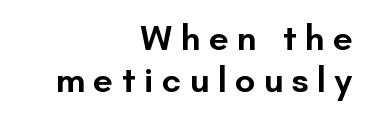
Q: Is the text bold? A: Semi-bold.
Q: Is the text italic (slanted)? A: No, it is upright.
Q: Is the typeface a serif or a sans-serif typeface? A: Sans-serif.
Q: Is the text underlined? A: No.
Q: How is the paragraph aligned? A: Right-aligned.
Q: Is the spacing between letters normal or unusually wide? A: Unusually wide.
Q: Width (condensed, normal, or wide)? A: Normal.
Q: Stroke contrast? A: Low.
Q: x-height? A: Small.
Q: Monospaced? A: No.
